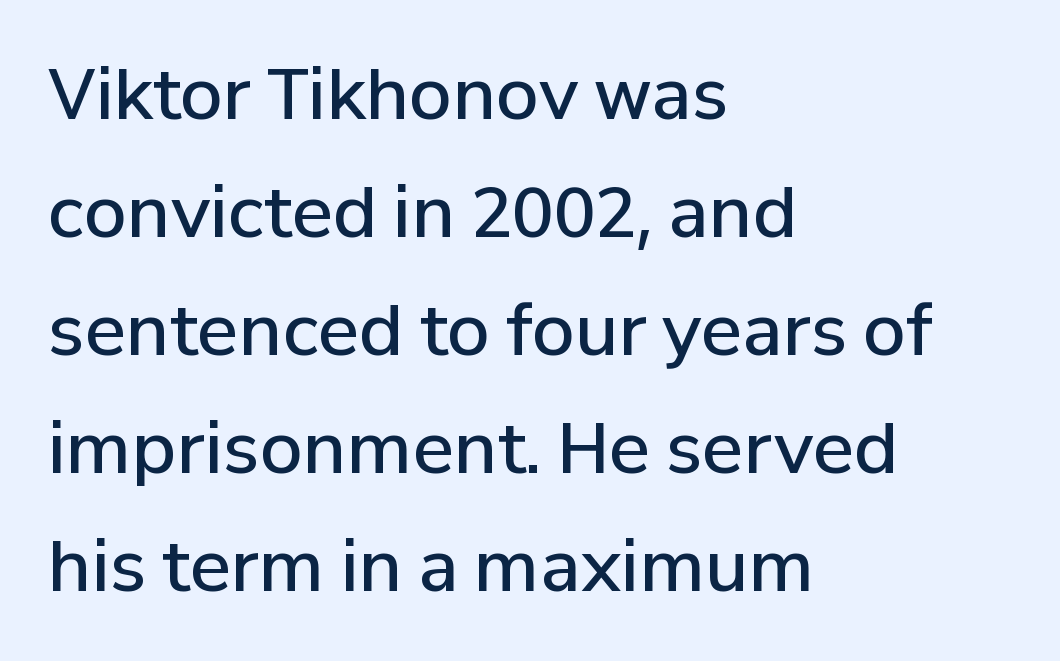
Bare-footed words on every line. Does the lettering tilt? It doesn't — this is upright. Is this a fixed-width face? No — the glyphs have proportional, varying widths. Stroke thickness is moderately raised; the sample reads as semibold. These lines stack with their left ends in a neat column. A sans-serif font was chosen for this passage.
